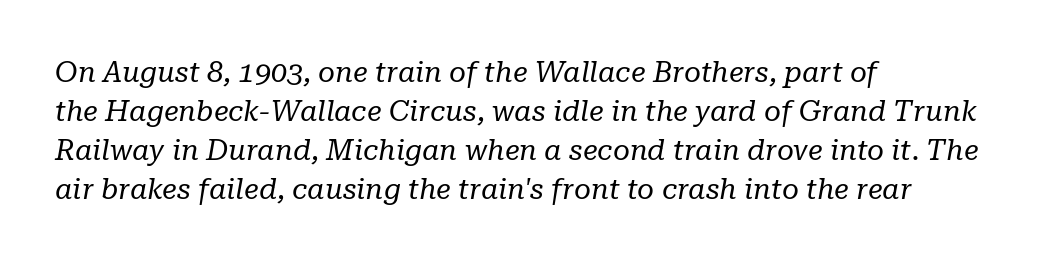
Clear beneath every line of the passage. Stems and bowls with no extra thickness — not bold. This sample keeps an unexceptional amount of space between lines. A typesetter would label this face a serif.
